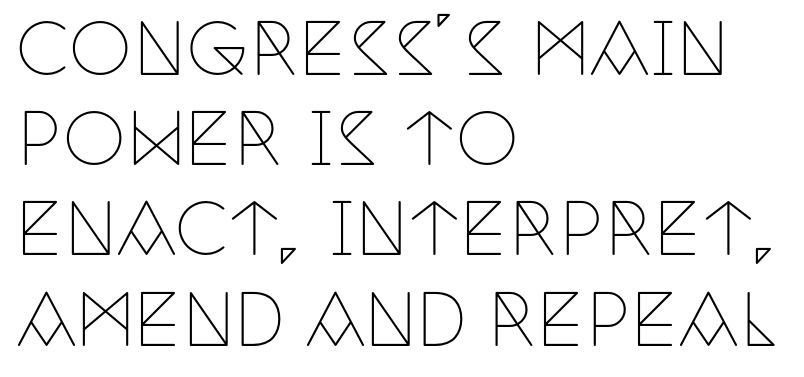
The image shows 71 px thin, condensed serif type, upright; set left-aligned, normal line spacing (1.27x), normal letter spacing, not underlined; low stroke contrast and a large x-height.
